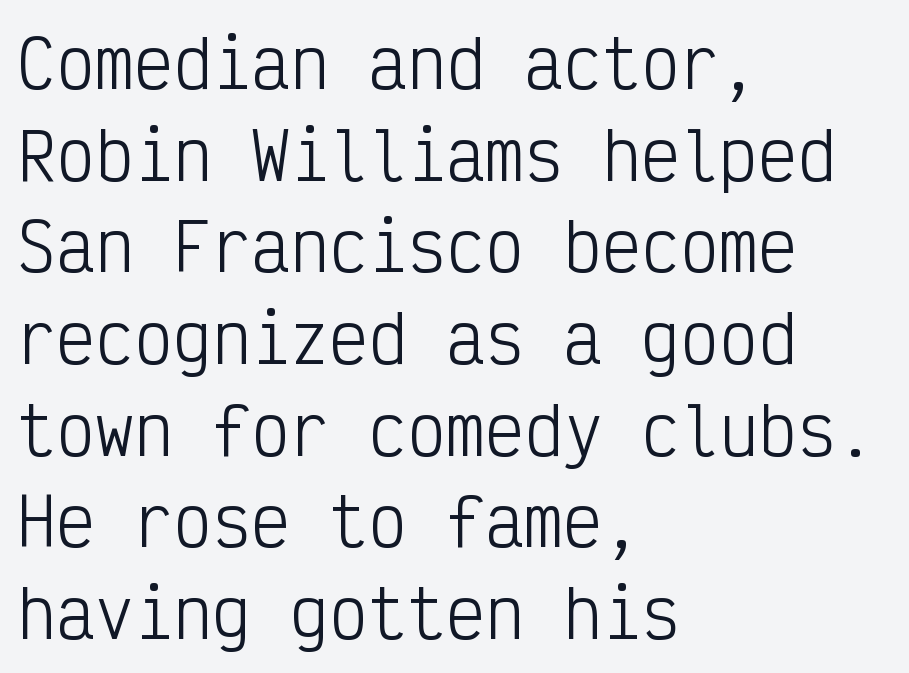
{"serif": "no", "italic": "no", "bold": "no", "weight": "light", "width": "condensed", "stroke_contrast": "low", "x_height": "medium", "monospaced": "yes", "underline": "no", "align": "left", "line_spacing": "normal", "line_spacing_ratio": 1.41, "letter_spacing": "normal", "letter_spacing_em": 0.0, "glyph_px": 65}
